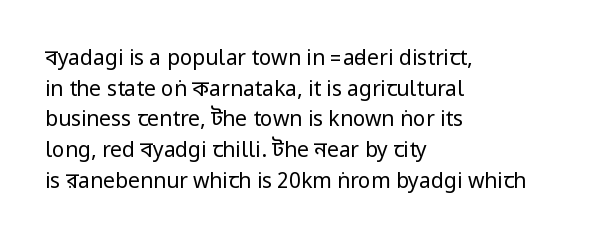
The strip under each line holds only bare page. The lines in this sample share a left origin and differ only in where they stop. The block of text has a typical density, with ordinary space between rows. A typesetter would call this zero additional tracking. Each stroke keeps to a modest, everyday thickness or less. Style check: upright.
